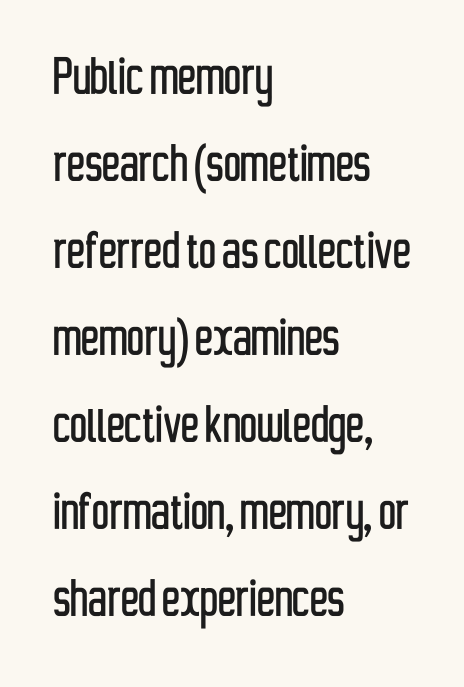
The image shows 60 px condensed sans-serif type, upright; set left-aligned, normal line spacing (1.45x), normal letter spacing, not underlined; low stroke contrast and a medium x-height.
